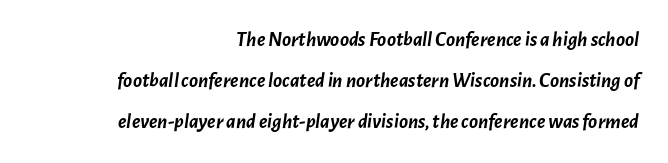
Q: Is the text bold? A: Yes.
Q: Is the text italic (slanted)? A: Yes, it leans right by about 7 degrees.
Q: Is the text underlined? A: No.
Q: How is the paragraph aligned? A: Right-aligned.
Q: Is the spacing between letters normal or unusually wide? A: Normal.
Q: Is the spacing between lines tight, normal or loose? A: Loose.
